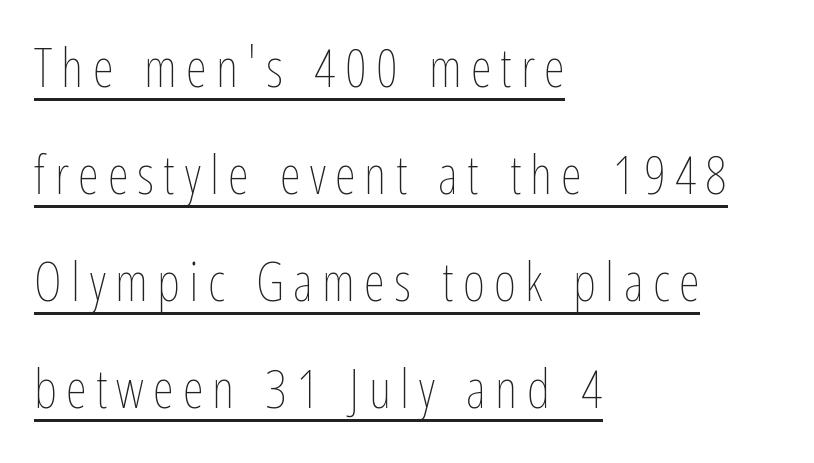
{"italic": "no", "bold": "no", "weight": "thin", "width": "condensed", "stroke_contrast": "low", "x_height": "medium", "monospaced": "no", "underline": "yes", "align": "left", "line_spacing": "loose", "line_spacing_ratio": 1.98, "glyph_px": 54}
